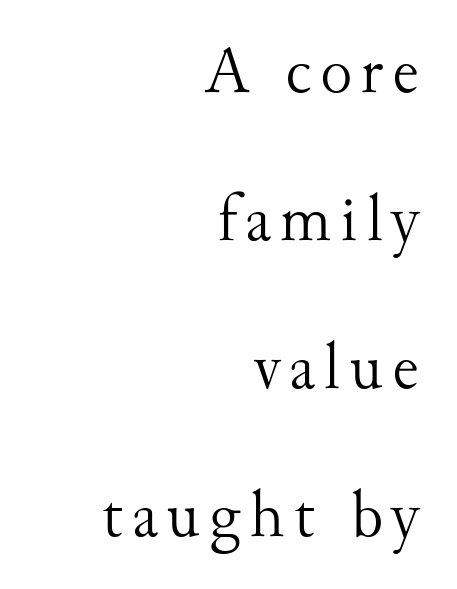
{"serif": "yes", "italic": "no", "bold": "no", "weight": "light", "width": "normal", "stroke_contrast": "medium", "x_height": "small", "monospaced": "no", "underline": "no", "align": "right", "line_spacing": "loose", "line_spacing_ratio": 2.21, "glyph_px": 67}
